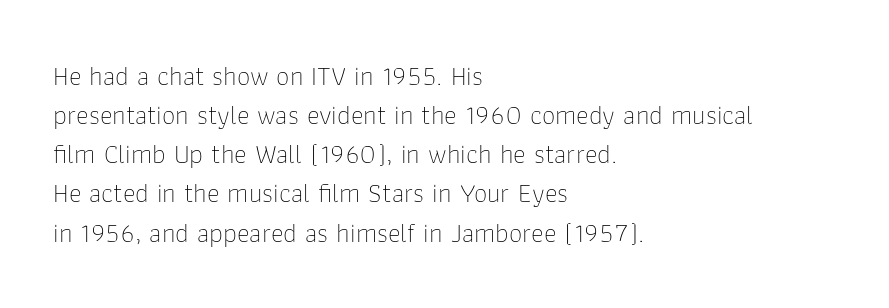
Q: Is the text bold? A: No.
Q: Is the text italic (slanted)? A: No, it is upright.
Q: Is the text underlined? A: No.
Q: How is the paragraph aligned? A: Left-aligned.
Q: Is the spacing between letters normal or unusually wide? A: Normal.
Q: Is the spacing between lines tight, normal or loose? A: Normal.
